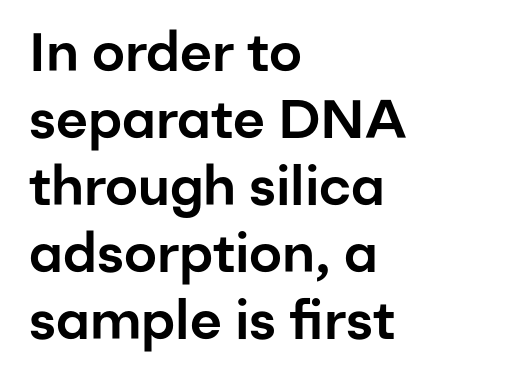
Q: Is the text italic (slanted)? A: No, it is upright.
Q: Is the typeface a serif or a sans-serif typeface? A: Sans-serif.
Q: Is the text underlined? A: No.
Q: How is the paragraph aligned? A: Left-aligned.
Q: Is the spacing between letters normal or unusually wide? A: Normal.
Q: Width (condensed, normal, or wide)? A: Normal.
Q: Stroke contrast? A: Low.
Q: x-height? A: Medium.
Q: Monospaced? A: No.
